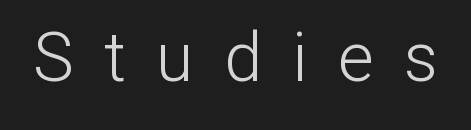
The image shows 68 px light sans-serif type, upright; set unusually wide letter spacing (+0.45 em), not underlined; low stroke contrast and a medium x-height.
